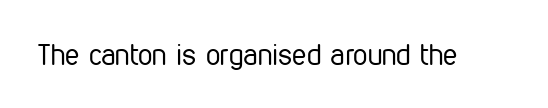
The image shows 29 px regular-weight, condensed sans-serif type, upright; set normal letter spacing, not underlined; low stroke contrast and a medium x-height.
